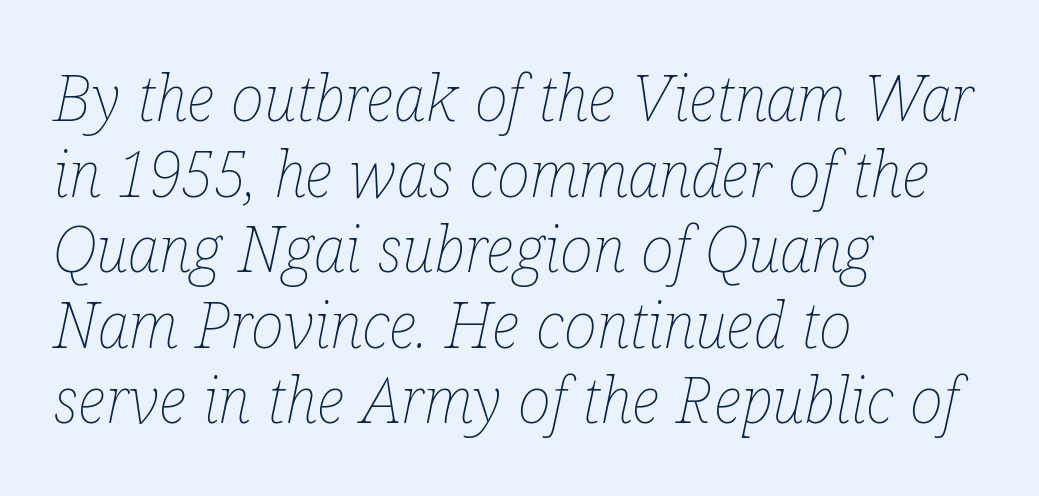
{"italic": "yes", "lean": "right", "slant_degrees": 12, "bold": "no", "weight": "thin", "width": "condensed", "stroke_contrast": "low", "x_height": "medium", "monospaced": "no", "underline": "no", "align": "left", "line_spacing_ratio": 1.2, "letter_spacing": "normal", "letter_spacing_em": 0.0, "glyph_px": 63}
